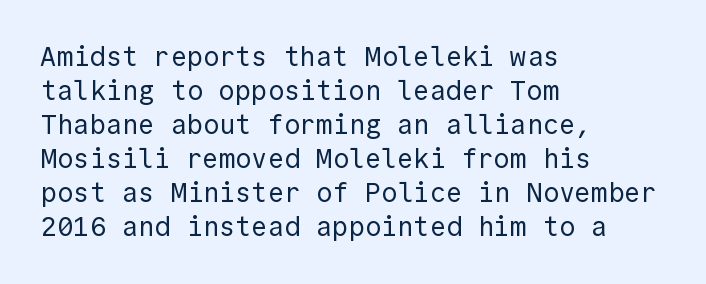
{"italic": "no", "bold": "no", "underline": "no", "align": "left", "line_spacing": "normal", "line_spacing_ratio": 1.26, "letter_spacing": "normal", "letter_spacing_em": 0.0, "glyph_px": 27}
